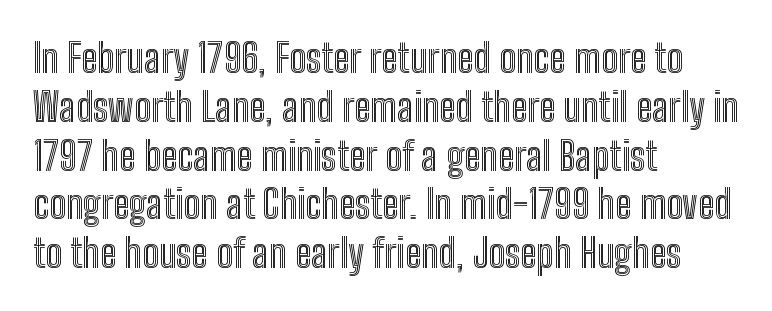
The image shows 40 px condensed type, upright; set left-aligned, line spacing 1.22x, normal letter spacing, not underlined; a medium x-height.
